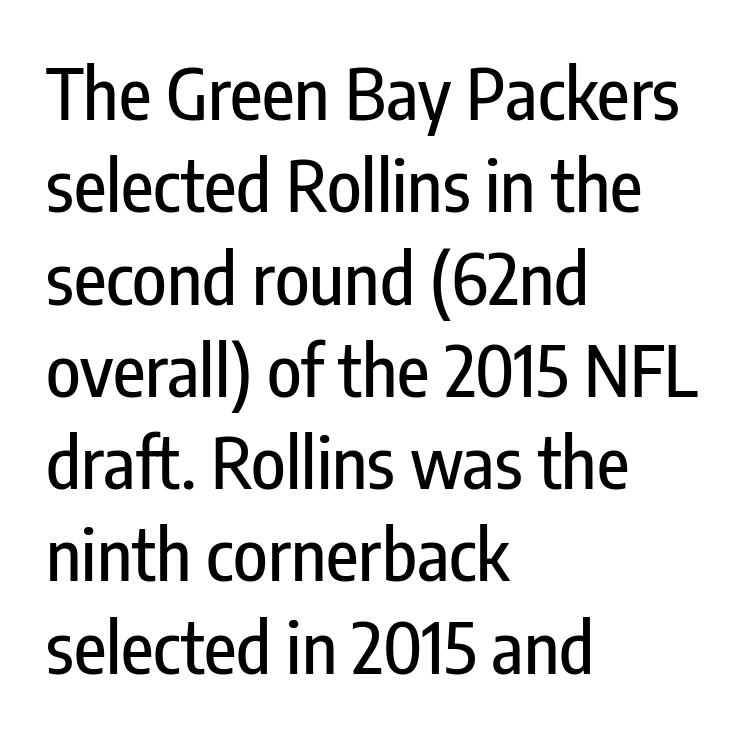
The image shows 71 px condensed sans-serif type, upright; set left-aligned, normal line spacing (1.3x), normal letter spacing, not underlined; low stroke contrast and a medium x-height.
